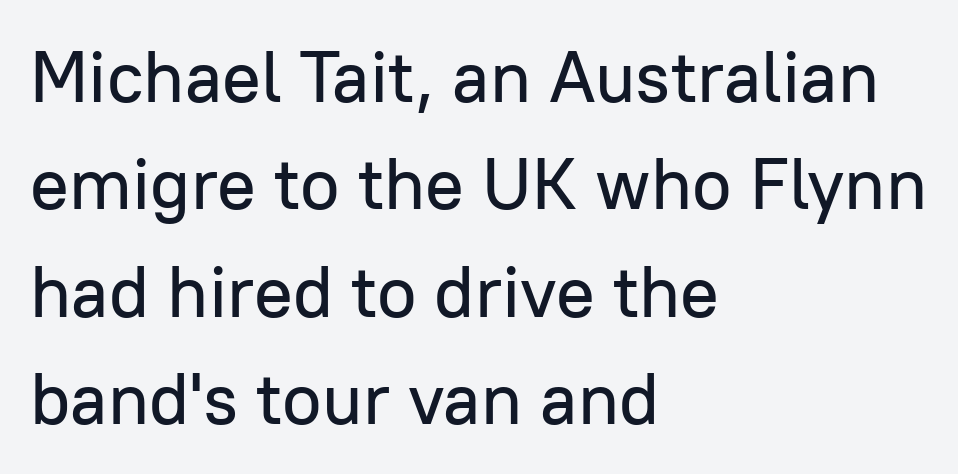
Plain, unruled lines of type. Looks like regular typesetting: each glyph gets only the width it needs. Regarding serifs, this sample does without them. When letters stand straight like this, we call the style roman or upright. How are the letters spaced? Ordinarily, with no added tracking.
